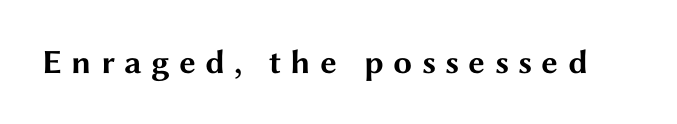
The lettering holds an erect, upright posture throughout. The face used here is proportionally spaced, like ordinary book or web type. Stroke terminals: plain, sans-serif. The space directly below the letters is spotless. A typesetter would call this heavily tracked-out type.
